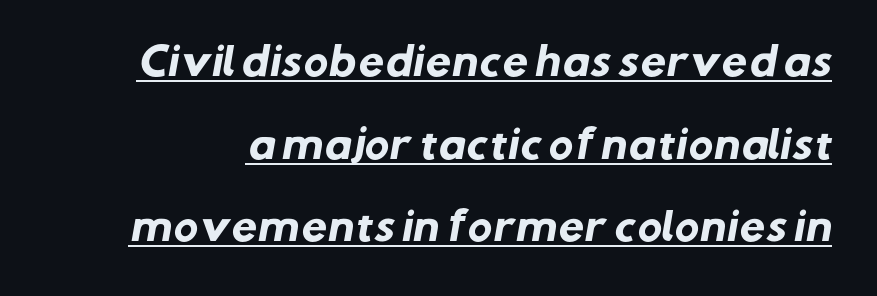
Q: Is the text bold? A: Yes.
Q: Is the typeface a serif or a sans-serif typeface? A: Sans-serif.
Q: Is the text underlined? A: Yes.
Q: Is the spacing between letters normal or unusually wide? A: Normal.
Q: Is the spacing between lines tight, normal or loose? A: Loose.
Q: Width (condensed, normal, or wide)? A: Normal.
Q: Stroke contrast? A: Low.
Q: x-height? A: Medium.
Q: Monospaced? A: No.
